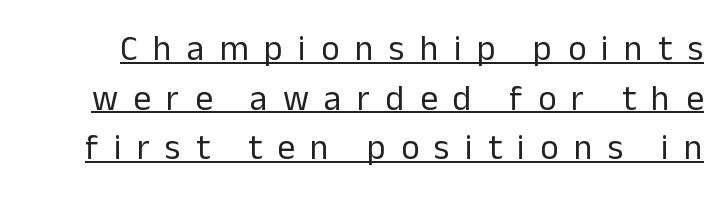
These lines have a slow, spaced-out rhythm from letter to letter. Upright lettering throughout. Serif or sans? Sans — the stroke terminals are bare. In designer terms, the underline attribute is active on this setting. Is this a fixed-width face? No — the glyphs have proportional, varying widths. This sample keeps an unexceptional amount of space between lines.
